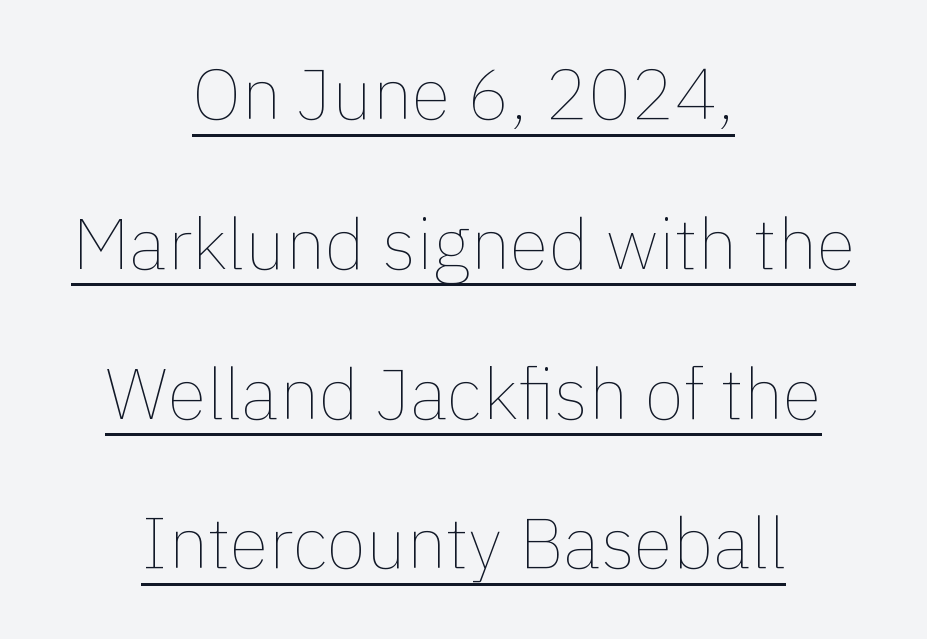
{"italic": "no", "bold": "no", "weight": "thin", "width": "normal", "stroke_contrast": "low", "x_height": "medium", "monospaced": "no", "underline": "yes", "align": "center", "line_spacing": "loose", "line_spacing_ratio": 2.08, "letter_spacing": "normal", "letter_spacing_em": 0.0, "glyph_px": 72}
